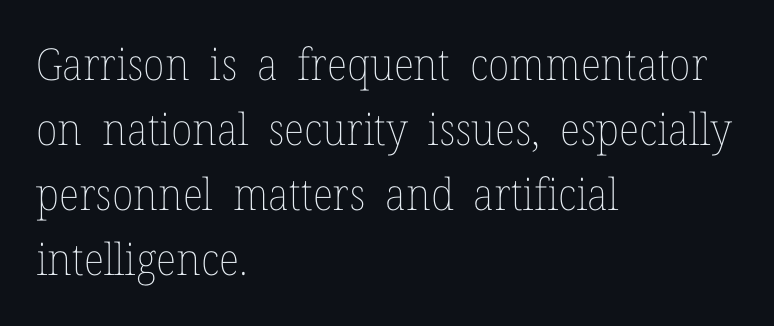
The characters are drawn with everyday or finer stroke widths. Tall strokes in this sample are plumb rather than angled. Rule under the text: the space is simply empty. The gaps between neighbouring characters are ordinary and unremarkable. Leftover space on each line is placed entirely after the last word. Compared with typical paragraphs, the rows here are spaced about the same.
